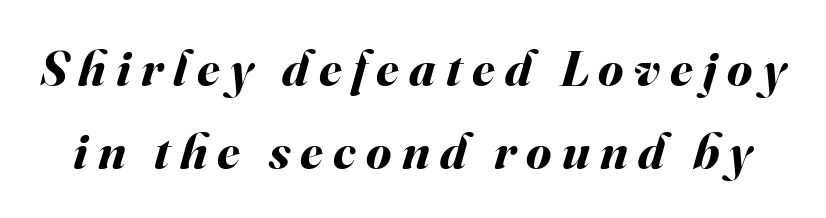
Q: Is the text bold? A: Yes.
Q: Is the text italic (slanted)? A: Yes, it leans right by about 16 degrees.
Q: Is the text underlined? A: No.
Q: Is the spacing between letters normal or unusually wide? A: Unusually wide.
Q: Is the spacing between lines tight, normal or loose? A: Normal.
Q: Width (condensed, normal, or wide)? A: Normal.
Q: Stroke contrast? A: Medium.
Q: x-height? A: Small.
Q: Monospaced? A: No.
